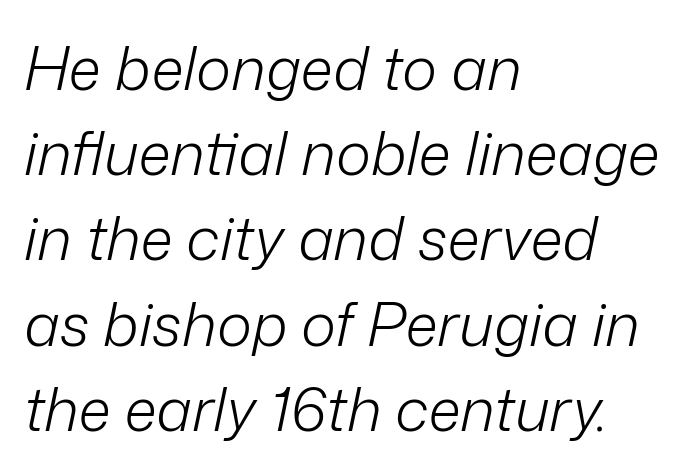
{"italic": "yes", "lean": "right", "slant_degrees": 12, "bold": "no", "weight": "light", "width": "normal", "stroke_contrast": "low", "x_height": "medium", "monospaced": "no", "underline": "no", "align": "left", "line_spacing": "normal", "line_spacing_ratio": 1.42, "letter_spacing": "normal", "letter_spacing_em": 0.0, "glyph_px": 60}
